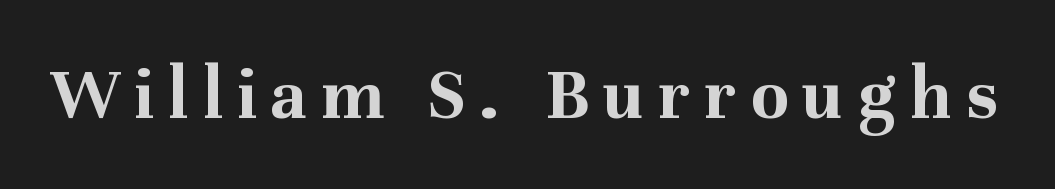
{"serif": "yes", "italic": "no", "bold": "yes", "weight": "bold", "width": "normal", "stroke_contrast": "medium", "x_height": "medium", "monospaced": "no", "underline": "no", "glyph_px": 76}
